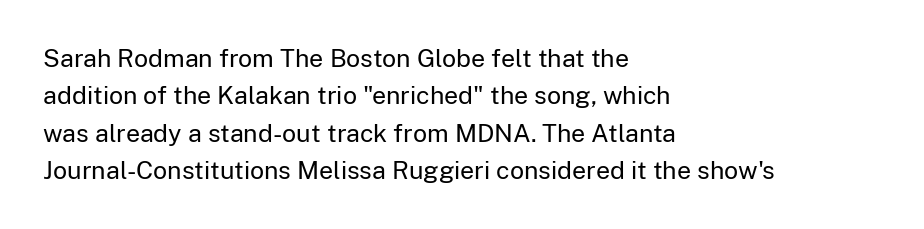
The image shows 25 px text type, upright; set left-aligned, normal line spacing (1.5x), normal letter spacing, not underlined.
